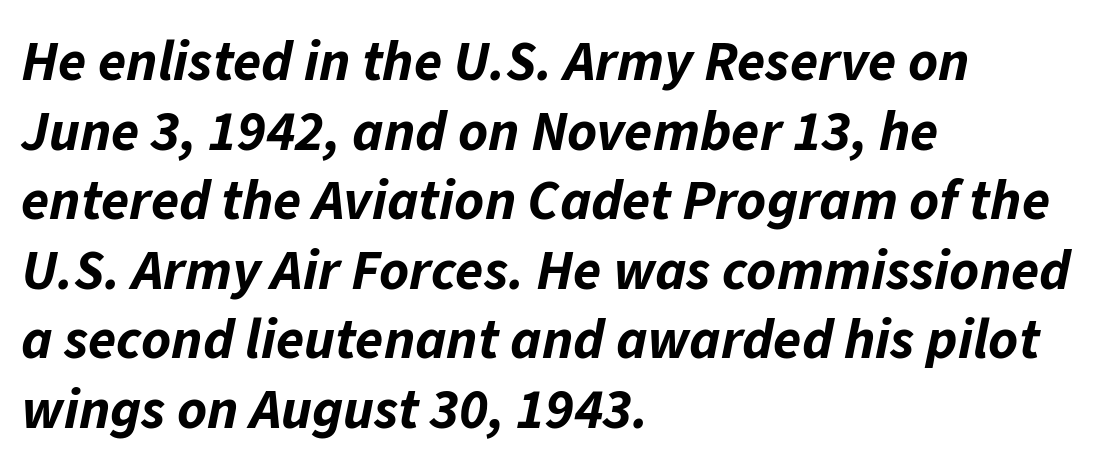
Q: Is the text bold? A: Yes.
Q: Is the text italic (slanted)? A: Yes, it leans right by about 11 degrees.
Q: Is the text underlined? A: No.
Q: How is the paragraph aligned? A: Left-aligned.
Q: Is the spacing between letters normal or unusually wide? A: Normal.
Q: Width (condensed, normal, or wide)? A: Normal.
Q: Stroke contrast? A: Low.
Q: x-height? A: Medium.
Q: Monospaced? A: No.
